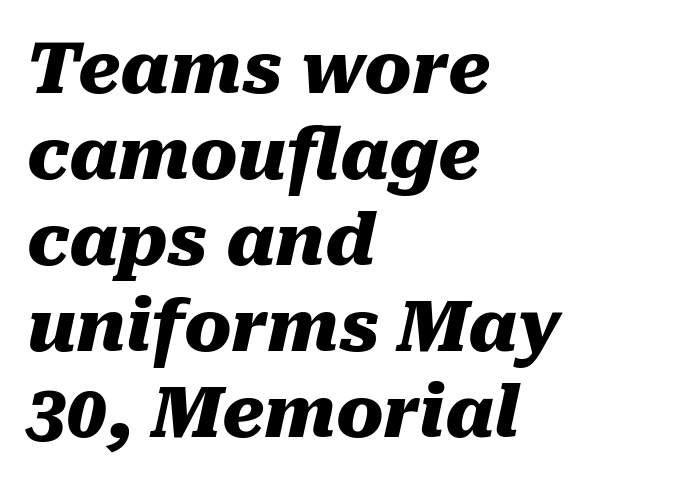
Is the type slanted? Yes — the strokes lean at a clear angle. The foot of each line stays bare and open. Think of a printed novel: that variable character pitch is what you see here. Every letter is thick-stroked: bold, no question. The letters sit at their default tracking, neither squeezed nor spread. Horizontally, the lines are justified to the leading edge only.
